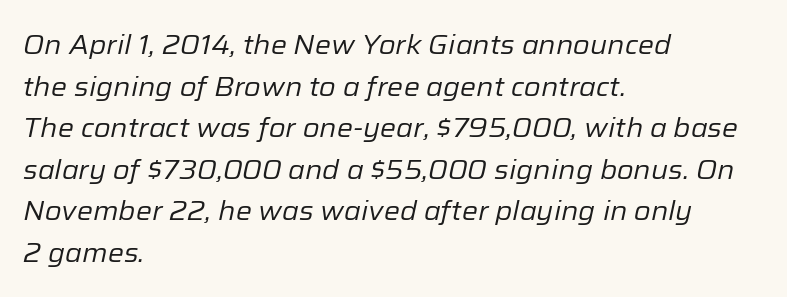
{"italic": "yes", "lean": "right", "slant_degrees": 12, "bold": "no", "underline": "no", "align": "left", "line_spacing": "normal", "line_spacing_ratio": 1.54, "letter_spacing": "normal", "letter_spacing_em": 0.0, "glyph_px": 27}
